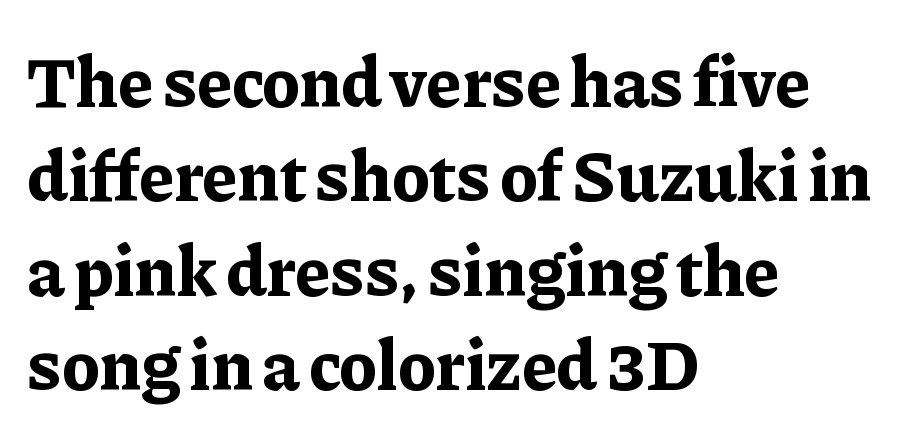
The image shows 72 px bold serif type, upright; set left-aligned, normal line spacing (1.31x), normal letter spacing, not underlined; low stroke contrast and a medium x-height.
